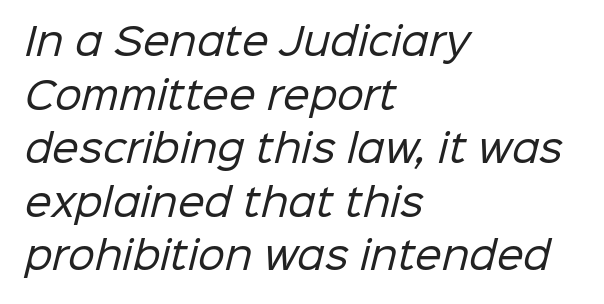
Q: Is the text bold? A: No.
Q: Is the typeface a serif or a sans-serif typeface? A: Sans-serif.
Q: Is the text underlined? A: No.
Q: How is the paragraph aligned? A: Left-aligned.
Q: Is the spacing between letters normal or unusually wide? A: Normal.
Q: Is the spacing between lines tight, normal or loose? A: Normal.
Q: Width (condensed, normal, or wide)? A: Normal.
Q: Stroke contrast? A: Low.
Q: x-height? A: Medium.
Q: Monospaced? A: No.
